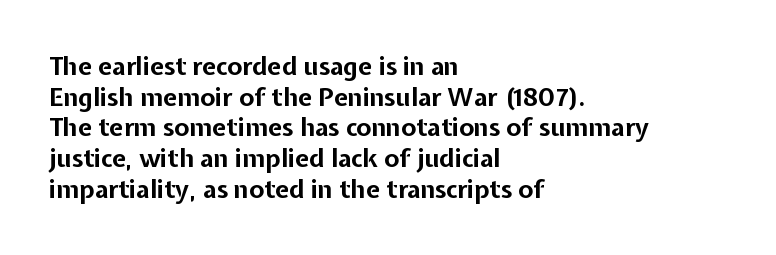
In CSS terms this would be text-align: left. Anything drawn beneath the words? Only blank space. Posture: upright roman. As a designer I'd log this as weight 700, bold.
